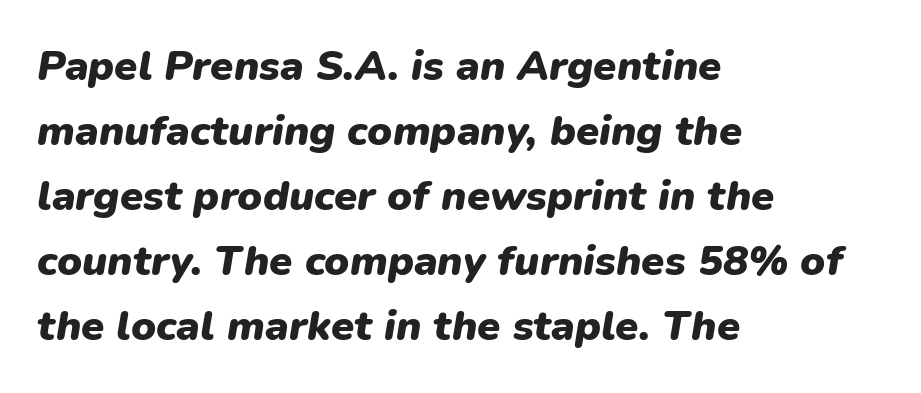
A typesetter would mark this as italic. The space beneath each line is pristine and unruled. The line texture is even and compact thanks to regular tracking. The font is running at its bold setting. Proportional: the letters do not fall into vertical columns. In CSS terms this would be text-align: left.
